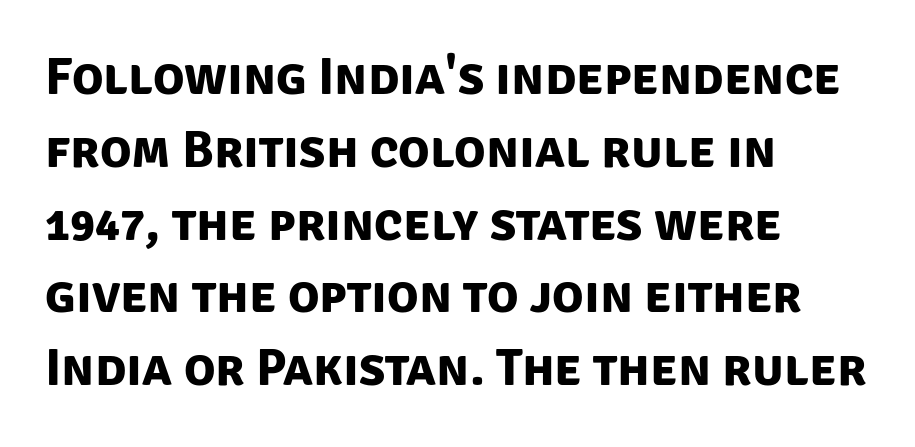
The image shows 52 px bold sans-serif type; set left-aligned, normal line spacing (1.4x), normal letter spacing, not underlined; low stroke contrast and a large x-height.
